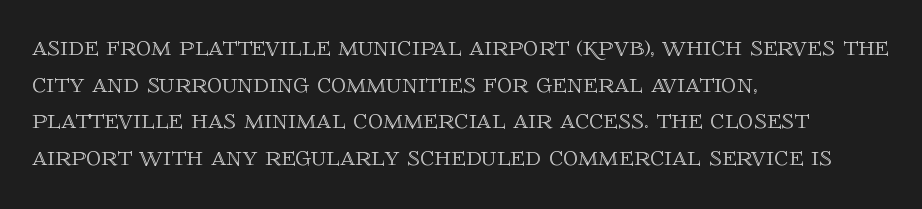
Q: Is the text italic (slanted)? A: No, it is upright.
Q: Is the text underlined? A: No.
Q: How is the paragraph aligned? A: Left-aligned.
Q: Is the spacing between letters normal or unusually wide? A: Normal.
Q: Width (condensed, normal, or wide)? A: Normal.
Q: x-height? A: Large.
Q: Monospaced? A: No.
